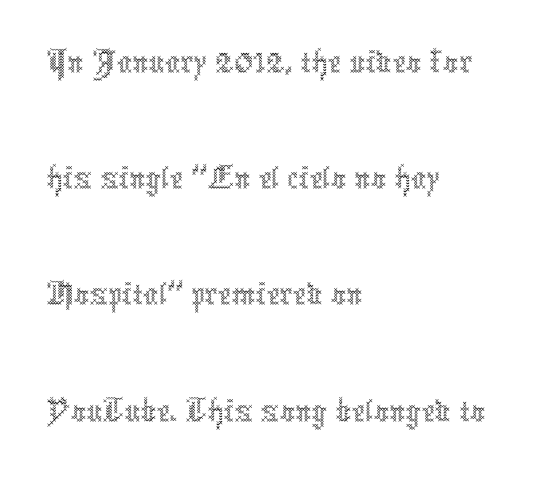
The image shows 75 px thin, condensed type, upright; set left-aligned, normal line spacing (1.55x), normal letter spacing, not underlined; a medium x-height.
